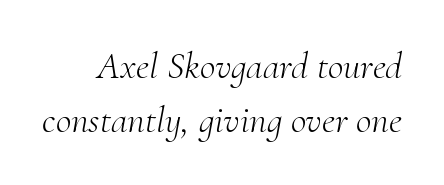
{"serif": "yes", "italic": "yes", "lean": "right", "slant_degrees": 10, "bold": "no", "weight": "light", "width": "normal", "stroke_contrast": "medium", "x_height": "small", "monospaced": "no", "underline": "no", "line_spacing": "normal", "line_spacing_ratio": 1.42, "letter_spacing": "normal", "letter_spacing_em": 0.0, "glyph_px": 38}
